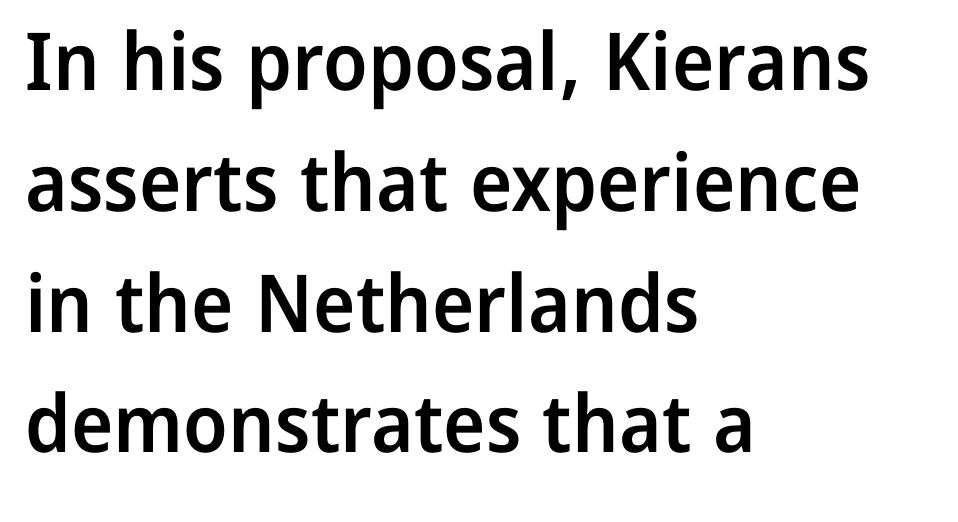
{"serif": "no", "italic": "no", "bold": "semi", "weight": "semibold", "width": "normal", "stroke_contrast": "low", "x_height": "medium", "monospaced": "no", "underline": "no", "align": "left", "line_spacing": "normal", "line_spacing_ratio": 1.51, "letter_spacing": "normal", "letter_spacing_em": 0.0, "glyph_px": 80}
